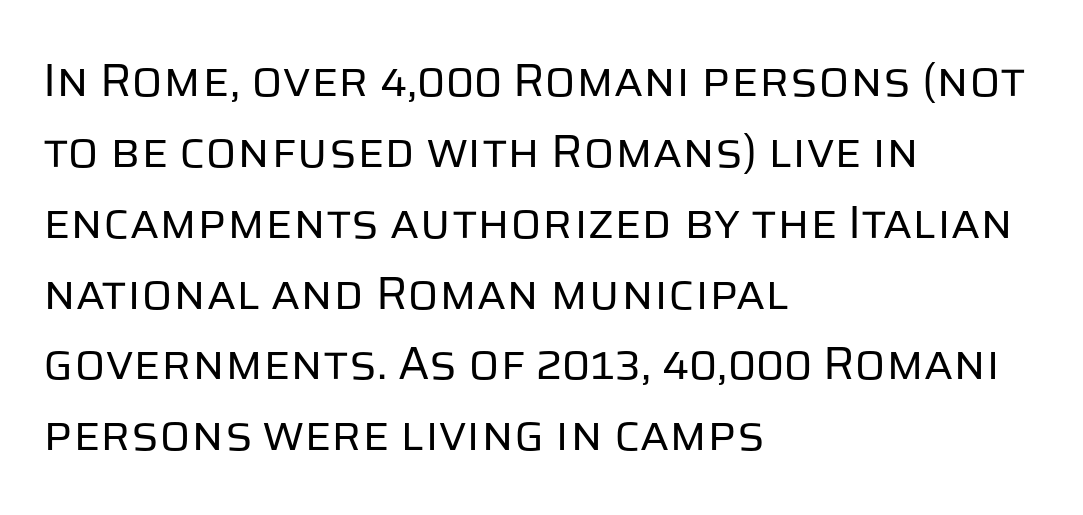
Q: Is the text bold? A: No.
Q: Is the text italic (slanted)? A: No, it is upright.
Q: Is the typeface a serif or a sans-serif typeface? A: Sans-serif.
Q: Is the text underlined? A: No.
Q: How is the paragraph aligned? A: Left-aligned.
Q: Is the spacing between letters normal or unusually wide? A: Normal.
Q: Is the spacing between lines tight, normal or loose? A: Normal.
Q: Width (condensed, normal, or wide)? A: Normal.
Q: Stroke contrast? A: Low.
Q: x-height? A: Large.
Q: Monospaced? A: No.
